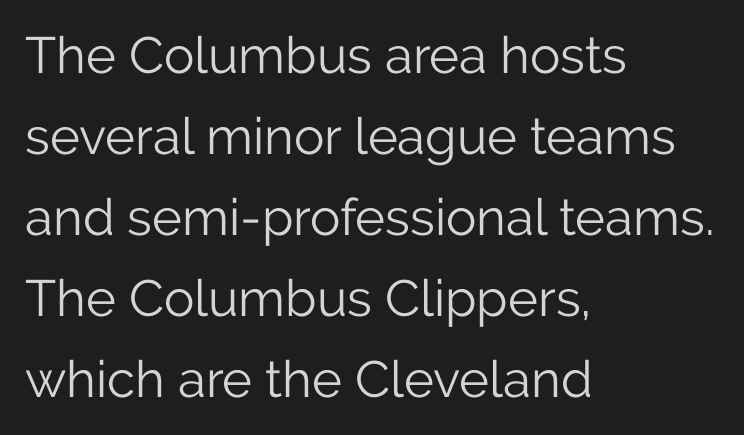
{"serif": "no", "italic": "no", "bold": "no", "weight": "light", "width": "normal", "stroke_contrast": "low", "x_height": "medium", "monospaced": "no", "underline": "no", "align": "left", "line_spacing": "normal", "line_spacing_ratio": 1.59, "letter_spacing": "normal", "letter_spacing_em": 0.0, "glyph_px": 51}
